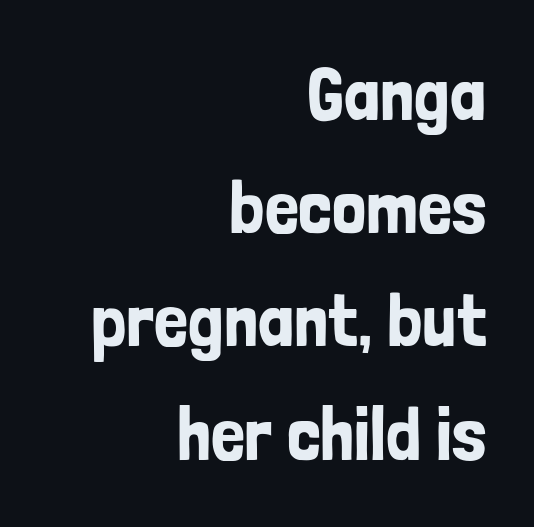
The rendering anchors every line to the right-hand side. The specimen omits any rule beneath the text block's lines. Students, note that the glyphs here touch the page at normal intervals. The line-height multiplier appears to be the usual default. A sans-serif font was chosen for this passage. Notice how the stems are strictly vertical — no italics here.
